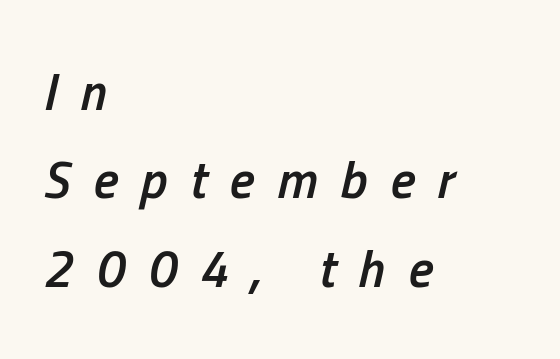
Q: Is the text bold? A: Semi-bold.
Q: Is the text italic (slanted)? A: Yes, it leans right by about 13 degrees.
Q: Is the text underlined? A: No.
Q: How is the paragraph aligned? A: Left-aligned.
Q: Is the spacing between letters normal or unusually wide? A: Unusually wide.
Q: Is the spacing between lines tight, normal or loose? A: Normal.
Q: Width (condensed, normal, or wide)? A: Condensed.
Q: Stroke contrast? A: Low.
Q: x-height? A: Medium.
Q: Monospaced? A: No.
